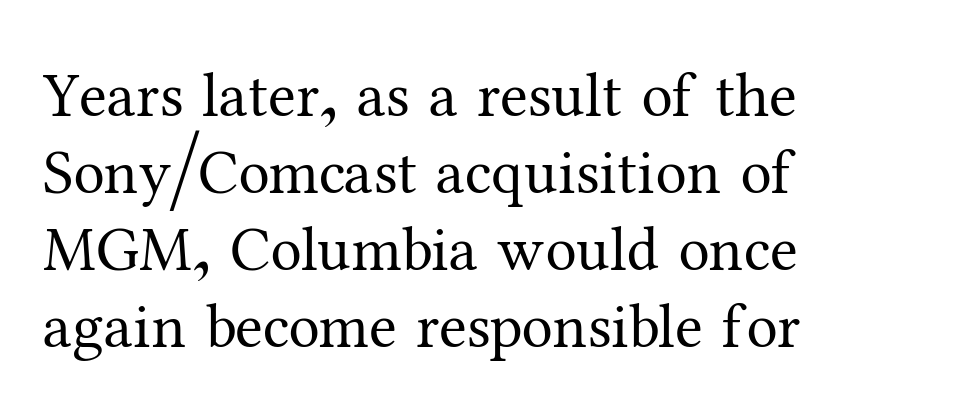
The image shows 63 px regular-weight serif type, upright; set left-aligned, line spacing 1.22x, normal letter spacing, not underlined; medium stroke contrast and a medium x-height.
